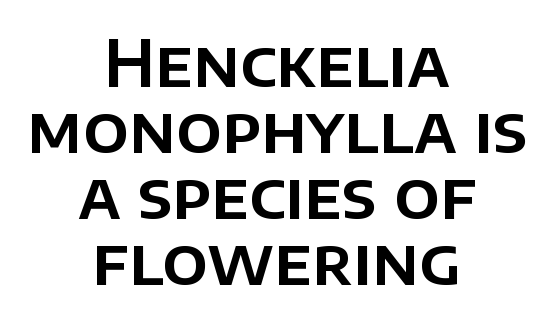
{"serif": "no", "italic": "no", "width": "normal", "stroke_contrast": "low", "x_height": "large", "monospaced": "no", "underline": "no", "align": "center", "line_spacing": "tight", "line_spacing_ratio": 1.03, "letter_spacing": "normal", "letter_spacing_em": 0.0, "glyph_px": 64}
